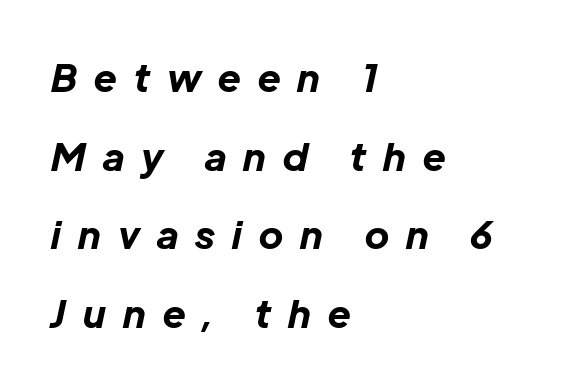
The image shows 38 px bold type, italic (leaning right); set left-aligned, loose line spacing (2.07x), unusually wide letter spacing (+0.46 em), not underlined; low stroke contrast and a medium x-height.
